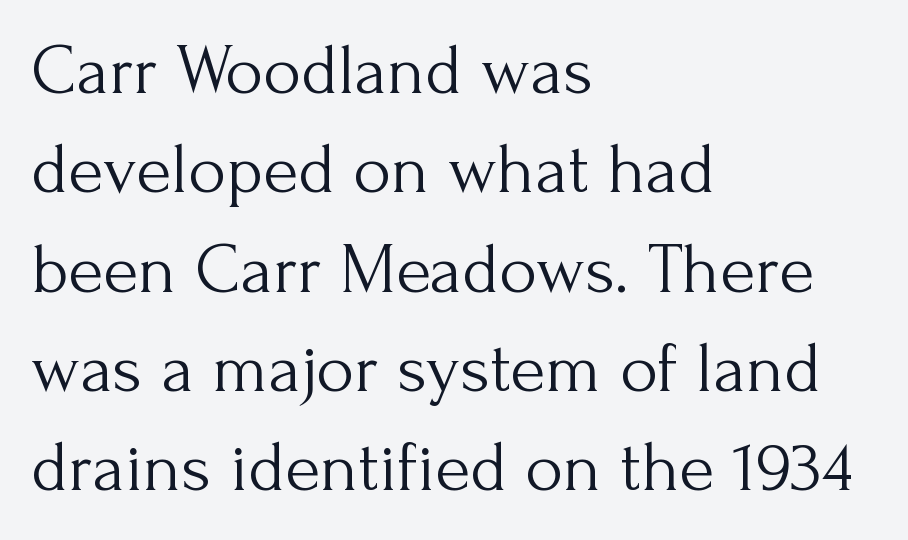
Q: Is the text bold? A: No.
Q: Is the text italic (slanted)? A: No, it is upright.
Q: Is the typeface a serif or a sans-serif typeface? A: Serif.
Q: Is the text underlined? A: No.
Q: How is the paragraph aligned? A: Left-aligned.
Q: Is the spacing between letters normal or unusually wide? A: Normal.
Q: Is the spacing between lines tight, normal or loose? A: Normal.
Q: Width (condensed, normal, or wide)? A: Normal.
Q: Stroke contrast? A: Medium.
Q: x-height? A: Small.
Q: Monospaced? A: No.
